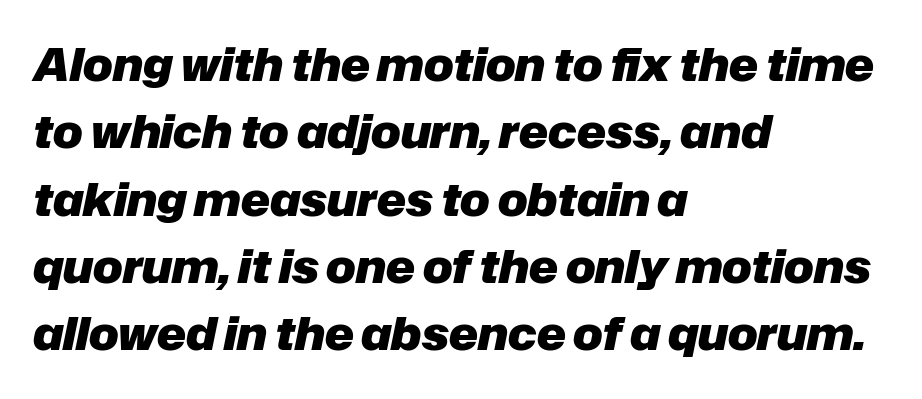
{"italic": "yes", "lean": "right", "slant_degrees": 12, "bold": "yes", "weight": "heavy", "width": "normal", "stroke_contrast": "low", "x_height": "medium", "monospaced": "no", "underline": "no", "align": "left", "line_spacing": "normal", "line_spacing_ratio": 1.53, "letter_spacing": "normal", "letter_spacing_em": 0.0, "glyph_px": 44}
